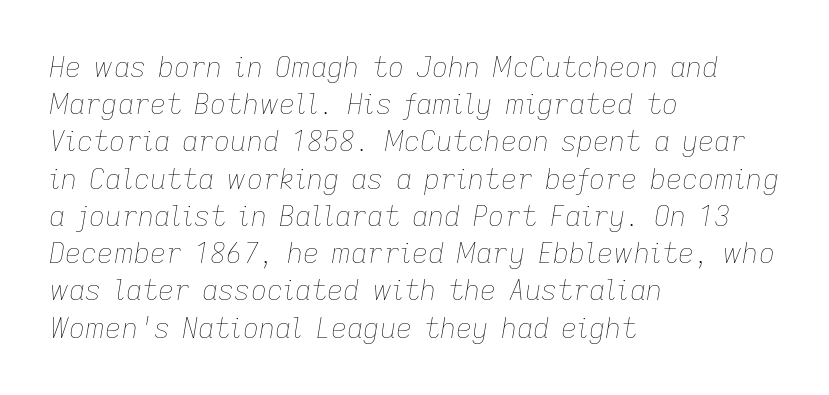
The image shows 28 px thin type, italic (leaning right); set left-aligned, normal line spacing (1.33x), normal letter spacing, not underlined; low stroke contrast and a medium x-height.
